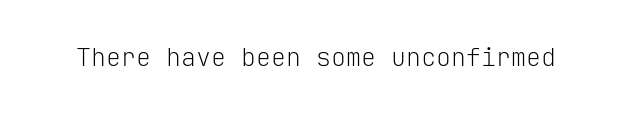
Q: Is the text bold? A: No.
Q: Is the text italic (slanted)? A: No, it is upright.
Q: Is the text underlined? A: No.
Q: Is the spacing between letters normal or unusually wide? A: Normal.
